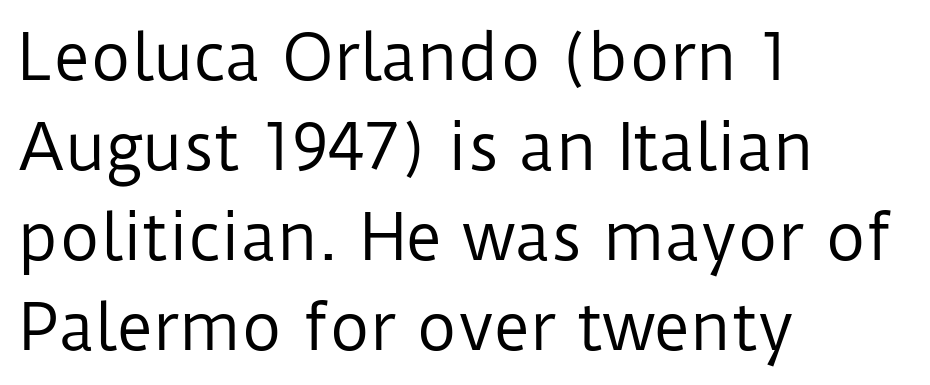
The image shows 62 px regular-weight sans-serif type, upright; set left-aligned, normal line spacing (1.45x), normal letter spacing, not underlined; low stroke contrast and a medium x-height.
